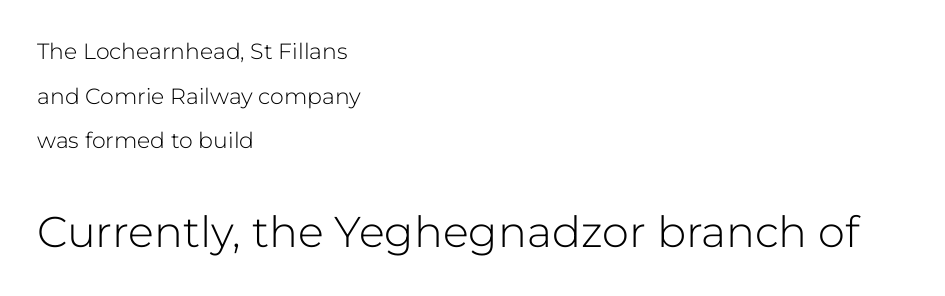
Q: Is the text bold? A: No.
Q: Is the text italic (slanted)? A: No, it is upright.
Q: Is the typeface a serif or a sans-serif typeface? A: Sans-serif.
Q: Is the text underlined? A: No.
Q: How is the paragraph aligned? A: Left-aligned.
Q: Is the spacing between letters normal or unusually wide? A: Normal.
Q: Is the spacing between lines tight, normal or loose? A: Loose.
Q: Which block of text is set in a larger size, the first (top) or the second (bottom)? A: The second (bottom) one.
Q: Width (condensed, normal, or wide)? A: Normal.
Q: Stroke contrast? A: Low.
Q: x-height? A: Medium.
Q: Monospaced? A: No.
